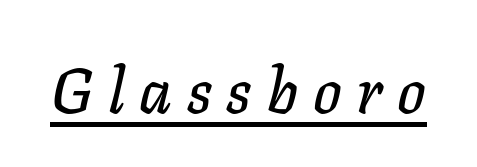
Q: Is the text italic (slanted)? A: Yes, it leans right by about 11 degrees.
Q: Is the text underlined? A: Yes.
Q: Is the spacing between letters normal or unusually wide? A: Unusually wide.
Q: Width (condensed, normal, or wide)? A: Normal.
Q: Stroke contrast? A: Low.
Q: x-height? A: Medium.
Q: Monospaced? A: No.
